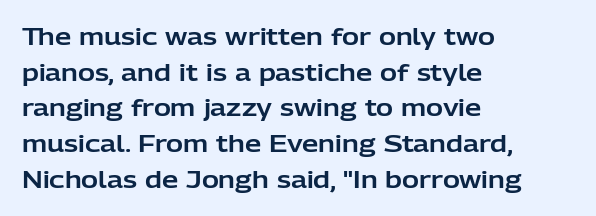
The image shows 23 px text type, upright; set left-aligned, normal line spacing (1.55x), normal letter spacing, not underlined.
